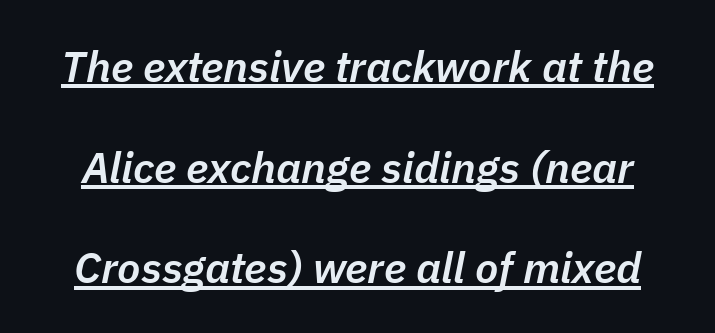
Q: Is the text bold? A: Semi-bold.
Q: Is the text italic (slanted)? A: Yes, it leans right by about 11 degrees.
Q: Is the text underlined? A: Yes.
Q: Is the spacing between letters normal or unusually wide? A: Normal.
Q: Is the spacing between lines tight, normal or loose? A: Loose.
Q: Width (condensed, normal, or wide)? A: Normal.
Q: Stroke contrast? A: Low.
Q: x-height? A: Medium.
Q: Monospaced? A: No.
